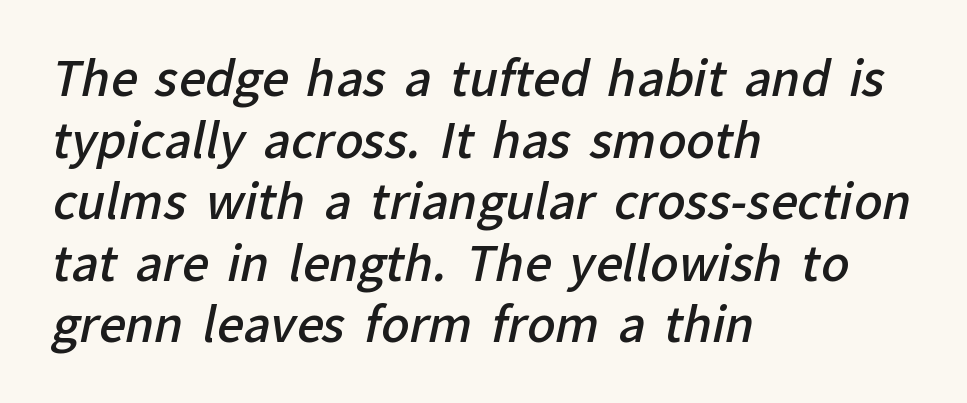
Q: Is the text bold? A: Semi-bold.
Q: Is the typeface a serif or a sans-serif typeface? A: Sans-serif.
Q: Is the text underlined? A: No.
Q: How is the paragraph aligned? A: Left-aligned.
Q: Is the spacing between letters normal or unusually wide? A: Normal.
Q: Is the spacing between lines tight, normal or loose? A: Normal.
Q: Width (condensed, normal, or wide)? A: Normal.
Q: Stroke contrast? A: Low.
Q: x-height? A: Medium.
Q: Monospaced? A: No.
